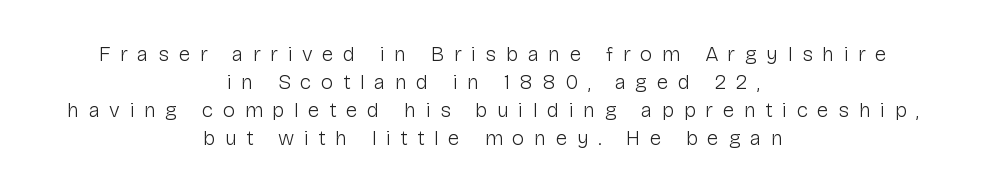
{"italic": "no", "bold": "no", "underline": "no", "align": "center", "line_spacing": "normal", "line_spacing_ratio": 1.34, "letter_spacing": "wide", "letter_spacing_em": 0.45, "glyph_px": 21}
